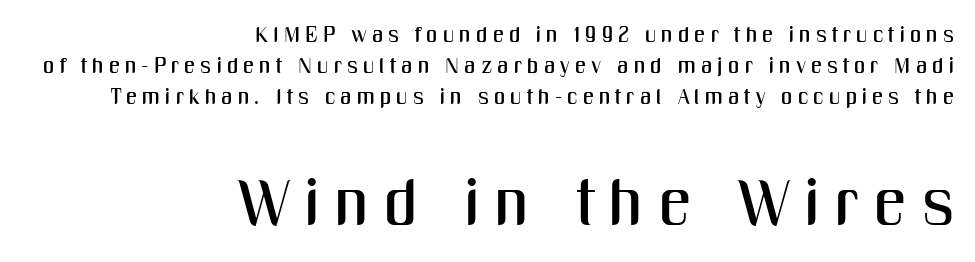
{"serif": "no", "italic": "no", "width": "condensed", "stroke_contrast": "medium", "x_height": "medium", "monospaced": "no", "underline": "no", "align": "right", "line_spacing": "normal", "line_spacing_ratio": 1.4, "letter_spacing": "wide", "letter_spacing_em": 0.23, "larger_block": "second", "size_ratio": 2.95, "glyph_px": 65}
